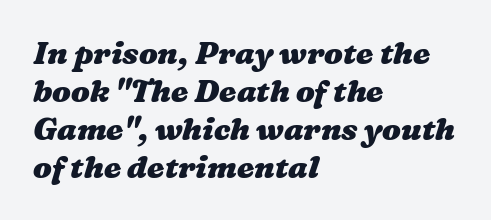
Notice how the passage keeps a crisp vertical edge on the left only. Has an underline been added? It has not. How are the letters spaced? Ordinarily, with no added tracking. The sample has been set heavy, in full bold. The passage shown is typed in a proportional face where columns would drift.
